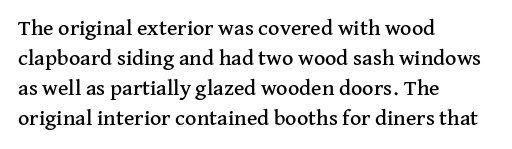
The lettering stays uniformly vertical, giving the passage a roman look. The text block is weighted toward the left margin, trailing off unevenly rightward. A typesetter would call this zero additional tracking. Evenly set lines give the paragraph a standard silhouette.
